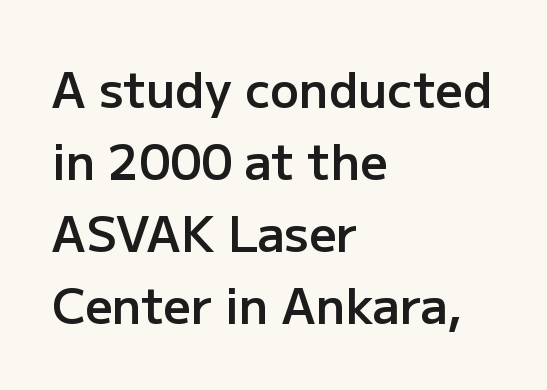
Q: Is the text bold? A: Semi-bold.
Q: Is the text italic (slanted)? A: No, it is upright.
Q: Is the typeface a serif or a sans-serif typeface? A: Sans-serif.
Q: Is the text underlined? A: No.
Q: How is the paragraph aligned? A: Left-aligned.
Q: Is the spacing between letters normal or unusually wide? A: Normal.
Q: Is the spacing between lines tight, normal or loose? A: Normal.
Q: Width (condensed, normal, or wide)? A: Normal.
Q: Stroke contrast? A: Low.
Q: x-height? A: Medium.
Q: Monospaced? A: No.
